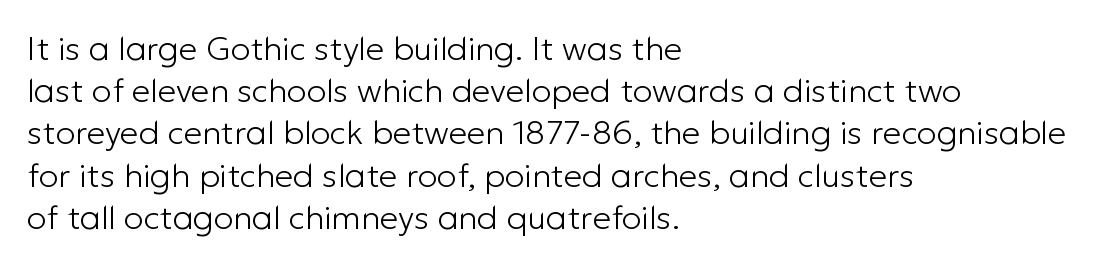
{"serif": "no", "italic": "no", "bold": "no", "weight": "light", "width": "normal", "stroke_contrast": "low", "x_height": "medium", "monospaced": "no", "underline": "no", "align": "left", "line_spacing": "normal", "line_spacing_ratio": 1.28, "letter_spacing": "normal", "letter_spacing_em": 0.0, "glyph_px": 33}
